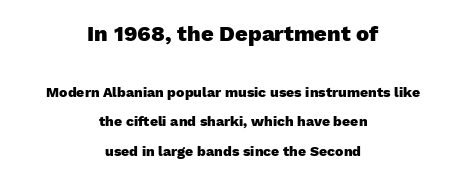
{"italic": "no", "bold": "yes", "underline": "no", "align": "center", "line_spacing": "loose", "line_spacing_ratio": 2.08, "letter_spacing": "normal", "letter_spacing_em": 0.0, "larger_block": "first", "size_ratio": 1.57, "glyph_px": 22}
